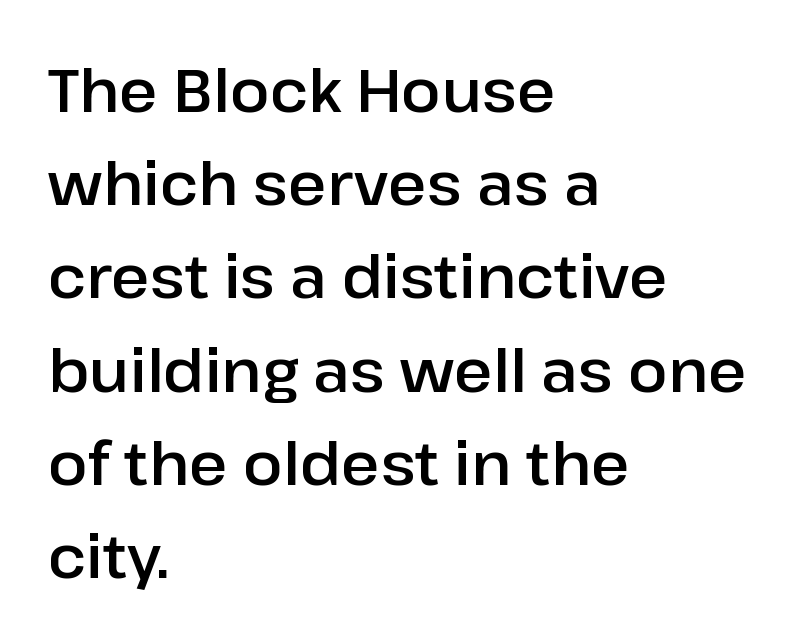
Where is the straight margin? On the left. Is this a fixed-width face? No — the glyphs have proportional, varying widths. Standard letterfit; no display-style spreading of the glyphs. Normally led — the rows are evenly, conventionally spaced.
